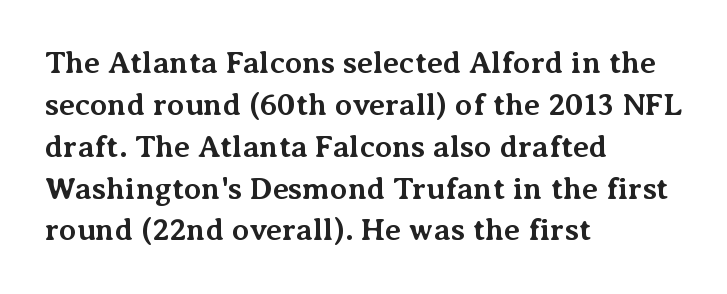
Q: Is the text bold? A: Yes.
Q: Is the text italic (slanted)? A: No, it is upright.
Q: Is the typeface a serif or a sans-serif typeface? A: Serif.
Q: Is the text underlined? A: No.
Q: How is the paragraph aligned? A: Left-aligned.
Q: Is the spacing between letters normal or unusually wide? A: Normal.
Q: Is the spacing between lines tight, normal or loose? A: Normal.
Q: Width (condensed, normal, or wide)? A: Normal.
Q: Stroke contrast? A: Medium.
Q: x-height? A: Medium.
Q: Monospaced? A: No.
